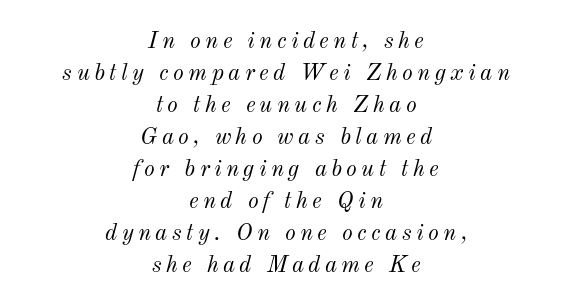
The whitespace from short lines is split evenly between both sides. Students, observe: this is what conventionally led text looks like. The font sits on the lighter half of the weight spectrum, regular included. Notice how the stems are inclined rather than vertical — that's the hallmark of italics. The words here are not underlined.
